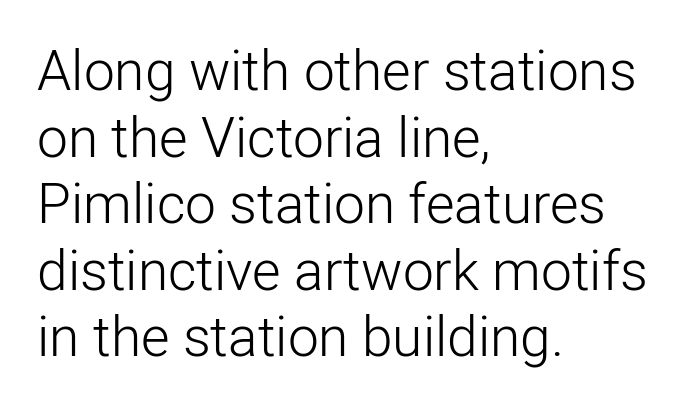
When letters stand straight like this, we call the style roman or upright. Grotesque or geometric, the face here clearly has no serifs. Vertical stems look standard width or narrower in stroke. The rendering uses natural spacing where letterforms have individual widths. Unmarked baselines from the first word to the last. Nothing unusual about the tracking: characters are spaced as the font intends.
